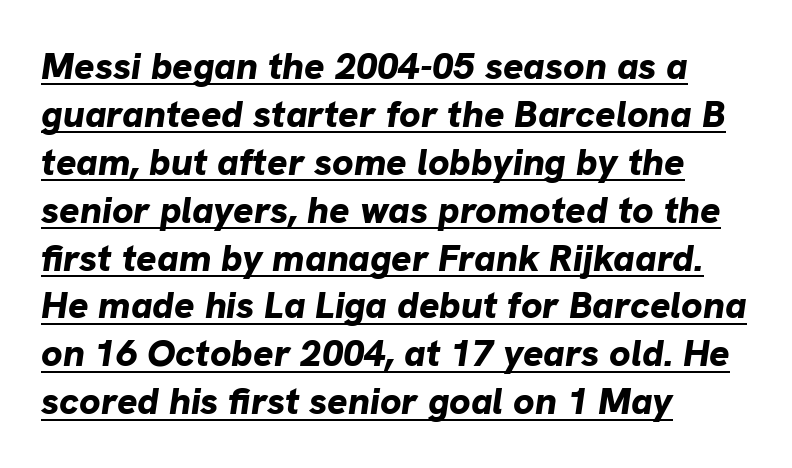
The image shows 38 px bold type, italic (leaning right); set left-aligned, normal line spacing (1.26x), normal letter spacing, underlined; low stroke contrast and a medium x-height.
